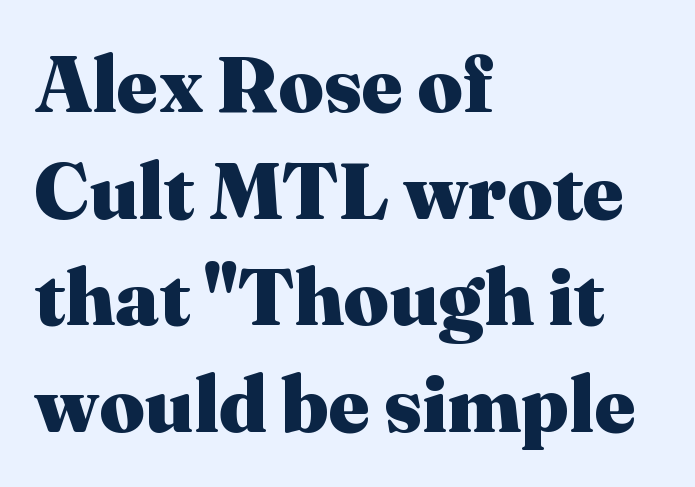
This block has exactly the height ordinary leading produces. Yep, those are serifs on the letters. Ordinary non-slanted type is in use. Each letter keeps its own natural width here, so spacing adapts to shape. Type without underlining.
